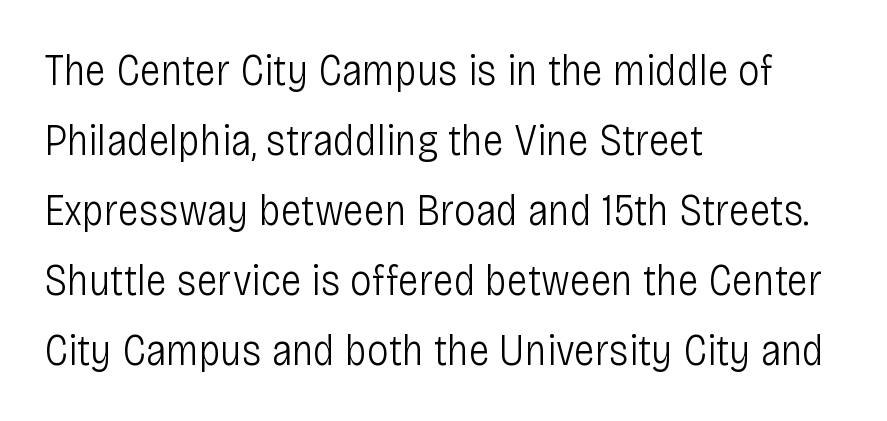
{"serif": "no", "italic": "no", "bold": "no", "weight": "light", "width": "condensed", "stroke_contrast": "low", "x_height": "large", "monospaced": "no", "underline": "no", "align": "left", "line_spacing": "normal", "line_spacing_ratio": 1.59, "letter_spacing": "normal", "letter_spacing_em": 0.0, "glyph_px": 44}
